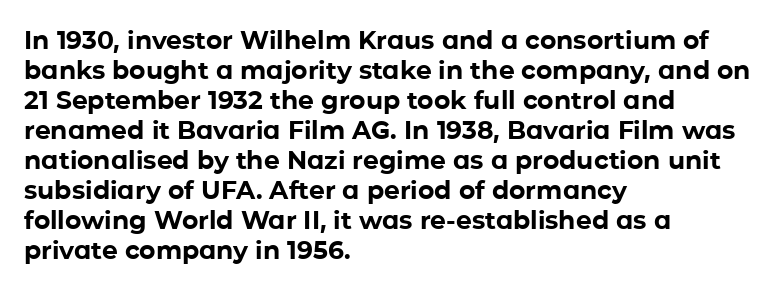
Q: Is the text bold? A: Yes.
Q: Is the text italic (slanted)? A: No, it is upright.
Q: Is the text underlined? A: No.
Q: How is the paragraph aligned? A: Left-aligned.
Q: Is the spacing between letters normal or unusually wide? A: Normal.
